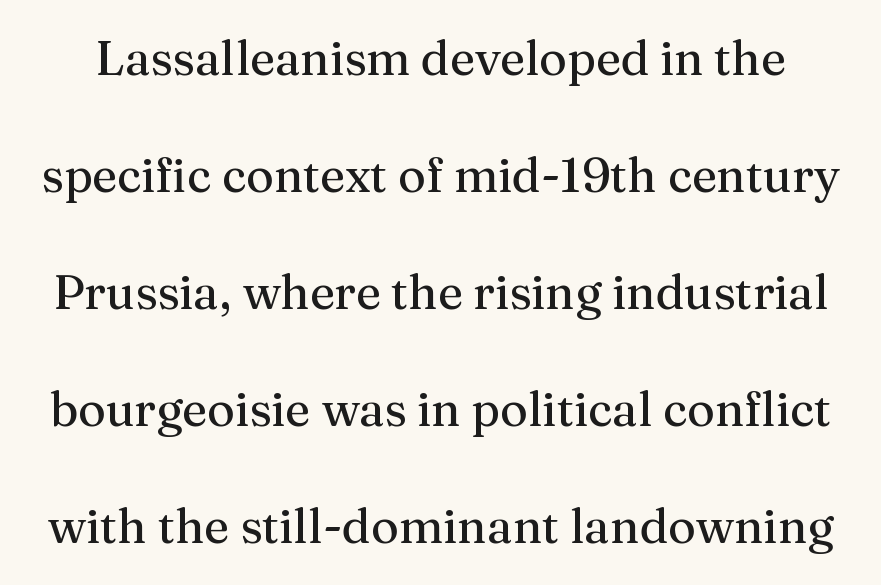
The image shows 48 px regular-weight serif type, upright; set loose line spacing (2.44x), normal letter spacing, not underlined; medium stroke contrast and a medium x-height.
